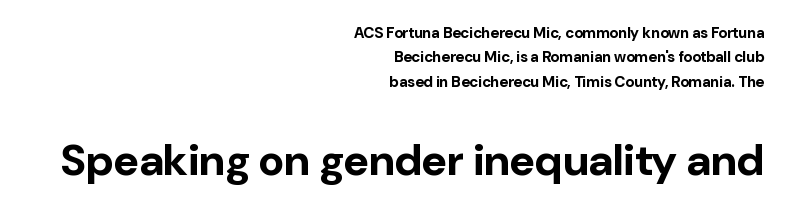
Look at the glyph heights: the lower group is clearly the bigger setting. The rendering anchors every line to the right-hand side. Observe the ordinary spacing: letters are neighbours, not strangers. The rows are spaced the way most documents space them. The typesetting leans heavy: a genuine bold.
